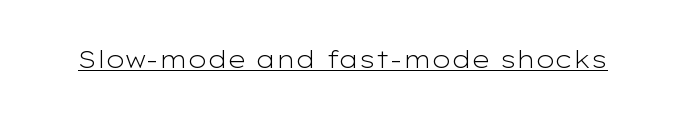
Underlined type. When letters stand straight like this, we call the style roman or upright. The line texture is even and compact thanks to regular tracking. The strokes carry an ordinary text weight at most.
